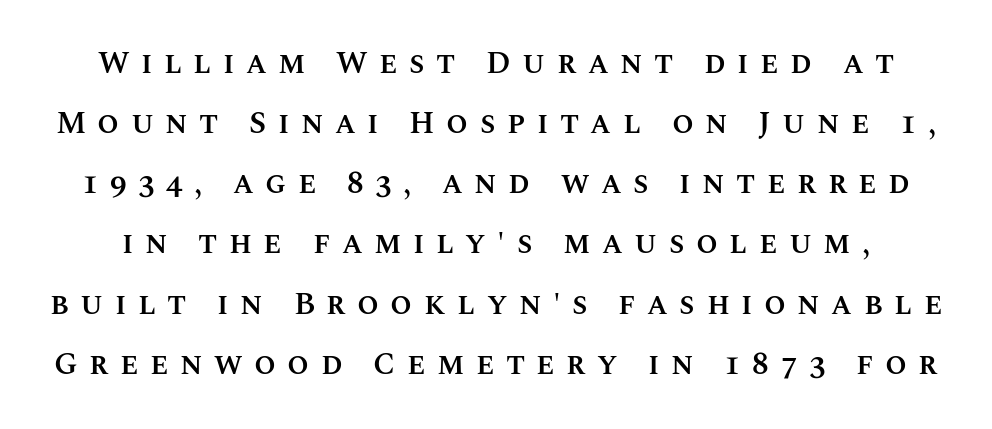
Do the characters align in a grid? No, the font is proportional. This sample uses an upright cut, with every glyph sitting square on the baseline. Emphasis by weight is partial: semibold. Is the letter spacing exaggerated? Yes — the characters are pushed far apart. Just letters on the line, the space beneath them empty.
